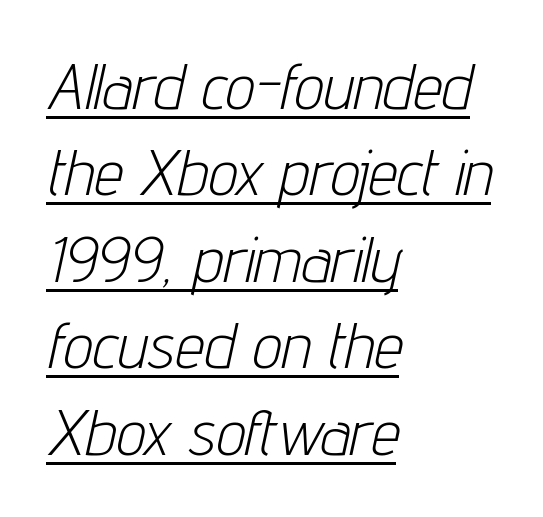
A typesetter would call this proportional, since set widths differ per character. A baseline rule has been typeset under these characters. The face used here has a pronounced slope to its letters. Summary of vertical rhythm: regular, with standard interline spacing.
